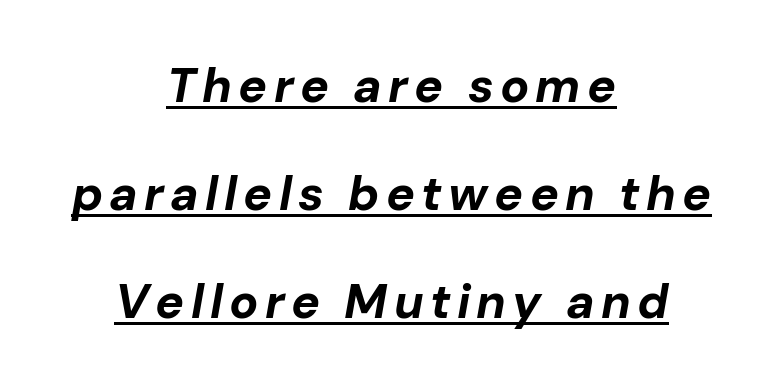
{"italic": "yes", "lean": "right", "slant_degrees": 10, "bold": "yes", "weight": "bold", "width": "normal", "stroke_contrast": "low", "x_height": "medium", "monospaced": "no", "underline": "yes", "align": "center", "line_spacing": "loose", "line_spacing_ratio": 2.25, "glyph_px": 48}
